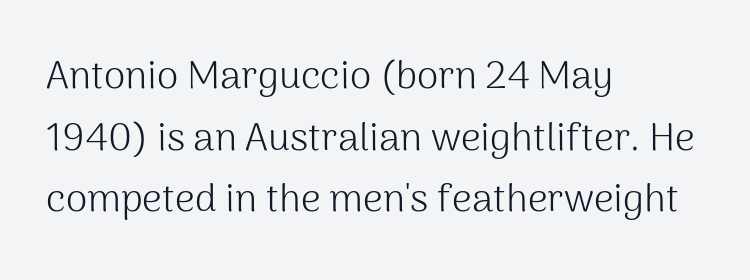
The image shows 39 px light sans-serif type, upright; set left-aligned, normal line spacing (1.58x), normal letter spacing, not underlined; medium stroke contrast and a medium x-height.
